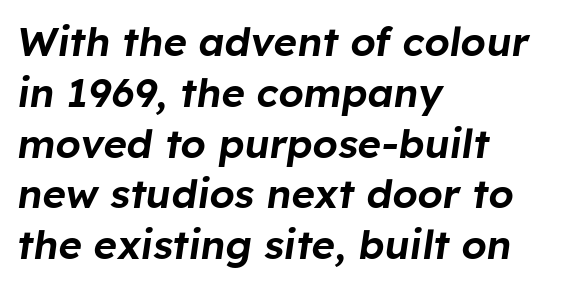
{"italic": "yes", "lean": "right", "slant_degrees": 8, "width": "normal", "stroke_contrast": "low", "x_height": "medium", "monospaced": "no", "underline": "no", "align": "left", "line_spacing": "normal", "line_spacing_ratio": 1.27, "letter_spacing": "normal", "letter_spacing_em": 0.0, "glyph_px": 40}
